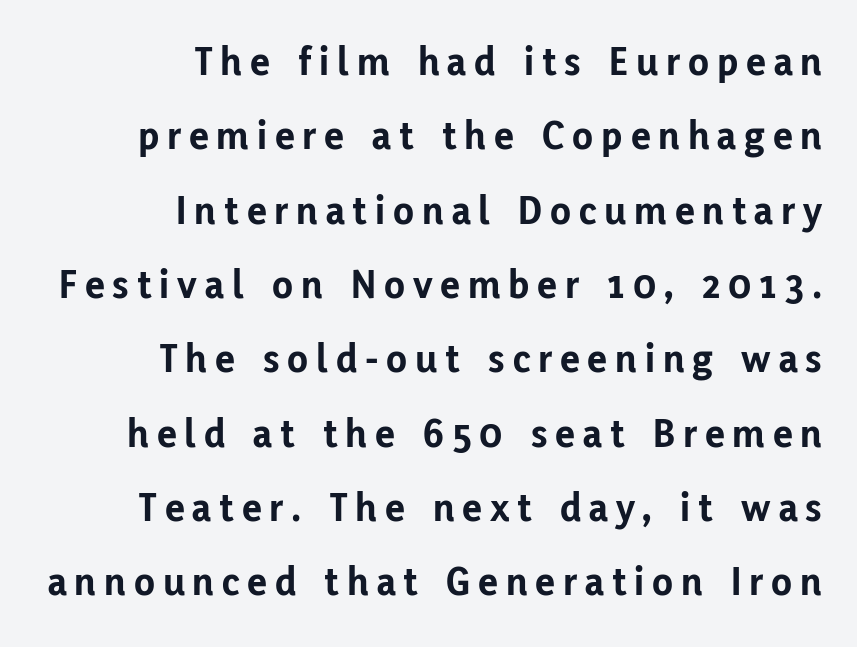
The font's upright variant was chosen for this text. These lines carry a lot of weight — the face is fully bold. Lines of text with bare space underneath. Reading down the block, your eye finds every line finishing at a fixed right position. You could not count columns in this text — the font is proportionally spaced. Font category for this specimen: sans-serif.
